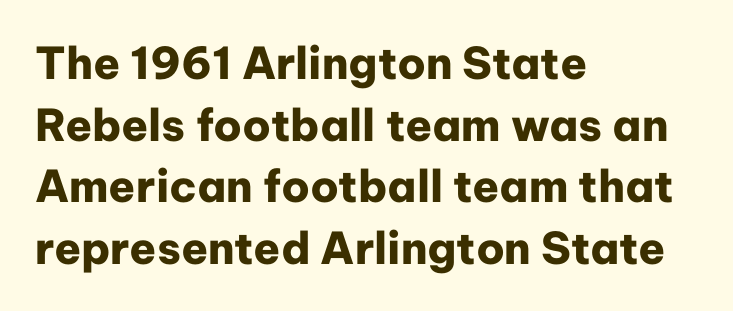
Nope, no serifs anywhere on these letters. This block has exactly the height ordinary leading produces. It's the straight-up-and-down kind of type. Weight check: bold — yes, fully. Looks like regular typesetting: each glyph gets only the width it needs.
